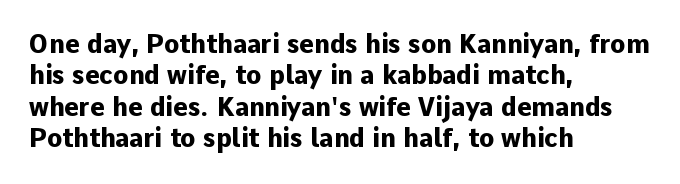
Horizontal alignment here is leftward, the default for most running prose. These lines were composed using upright roman letters. Quick note: underline off. Words appear dense and cohesive because spacing is normal. Honestly, the row spacing looks completely unremarkable. Heft: maximum for text — a bold.
